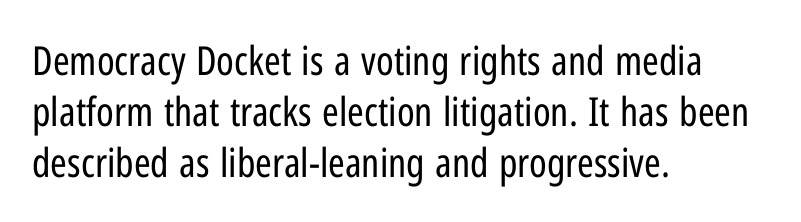
The image shows 40 px regular-weight, condensed sans-serif type, upright; set left-aligned, normal line spacing (1.28x), normal letter spacing, not underlined; low stroke contrast and a medium x-height.
